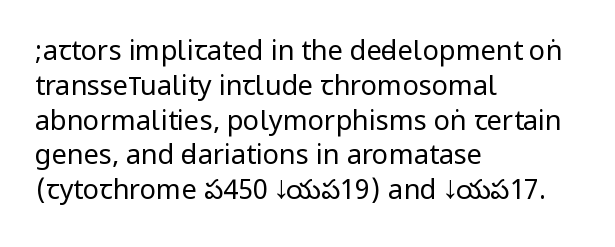
This sample keeps an unexceptional amount of space between lines. Characters remain perfectly vertical along every line. The gap between lines stays unmarked. Is this a heavy cut? Hardly; it is regular or lighter.
